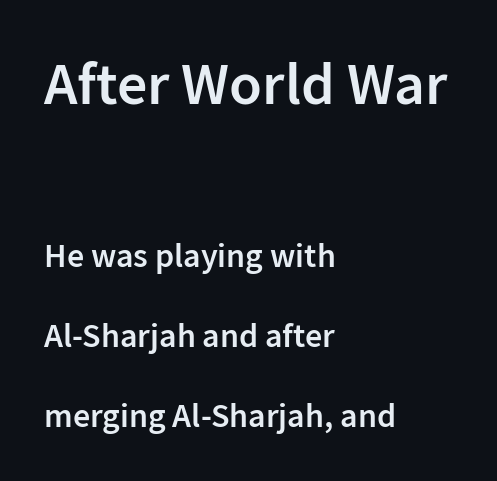
{"serif": "no", "italic": "no", "bold": "semi", "weight": "semibold", "width": "normal", "stroke_contrast": "low", "x_height": "medium", "monospaced": "no", "underline": "no", "align": "left", "line_spacing": "loose", "line_spacing_ratio": 2.35, "letter_spacing": "normal", "letter_spacing_em": 0.0, "larger_block": "first", "size_ratio": 1.76, "glyph_px": 60}
